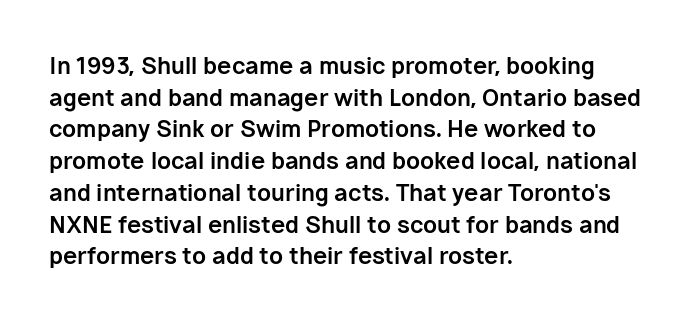
The image shows 23 px bold type, upright; set left-aligned, normal line spacing (1.38x), normal letter spacing, not underlined.
